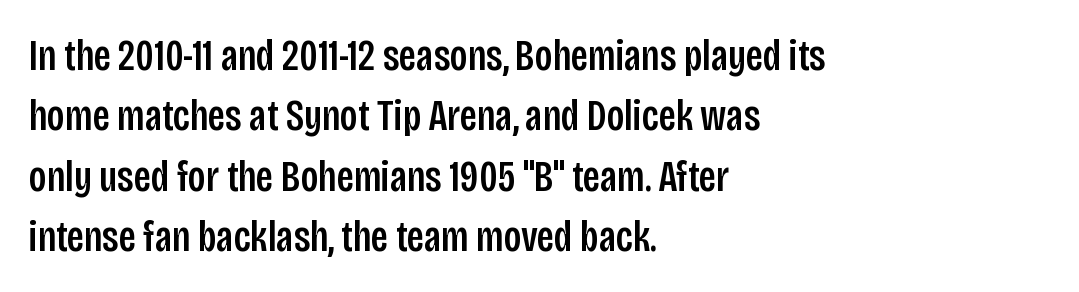
Q: Is the text italic (slanted)? A: No, it is upright.
Q: Is the typeface a serif or a sans-serif typeface? A: Sans-serif.
Q: Is the text underlined? A: No.
Q: How is the paragraph aligned? A: Left-aligned.
Q: Is the spacing between letters normal or unusually wide? A: Normal.
Q: Is the spacing between lines tight, normal or loose? A: Normal.
Q: Width (condensed, normal, or wide)? A: Condensed.
Q: Stroke contrast? A: Low.
Q: x-height? A: Large.
Q: Monospaced? A: No.
